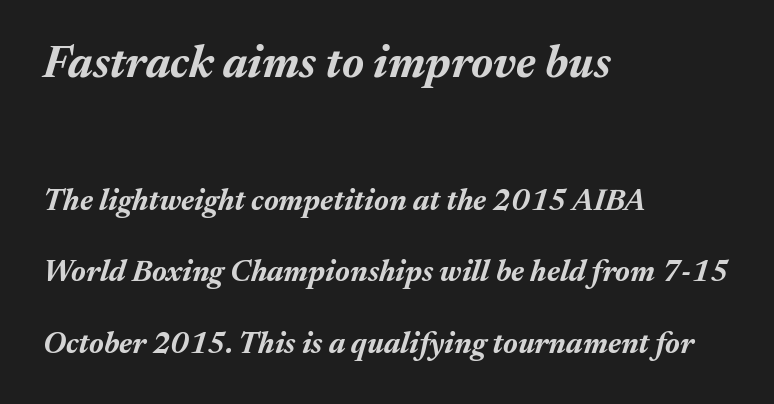
Typesetter's note: full bold, strokes at maximum text heaviness. Look at the tracking — it's just the regular setting, nothing added. Slanted lettering throughout. Looks like regular typesetting: each glyph gets only the width it needs.
